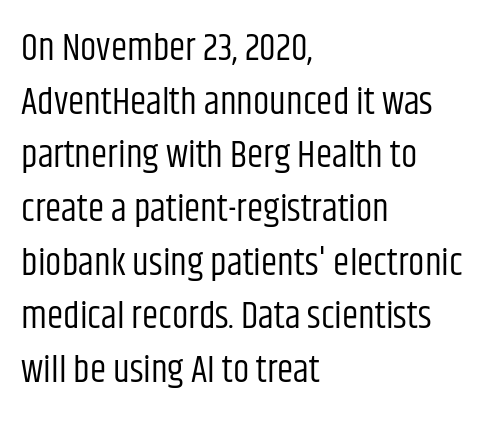
{"serif": "no", "italic": "no", "bold": "no", "weight": "regular", "width": "condensed", "stroke_contrast": "low", "x_height": "large", "monospaced": "no", "underline": "no", "align": "left", "line_spacing": "normal", "line_spacing_ratio": 1.45, "letter_spacing": "normal", "letter_spacing_em": 0.0, "glyph_px": 37}
